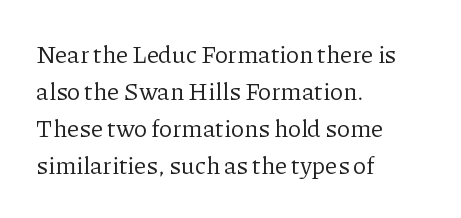
Q: Is the text bold? A: No.
Q: Is the text italic (slanted)? A: No, it is upright.
Q: Is the text underlined? A: No.
Q: How is the paragraph aligned? A: Left-aligned.
Q: Is the spacing between letters normal or unusually wide? A: Normal.
Q: Is the spacing between lines tight, normal or loose? A: Normal.
